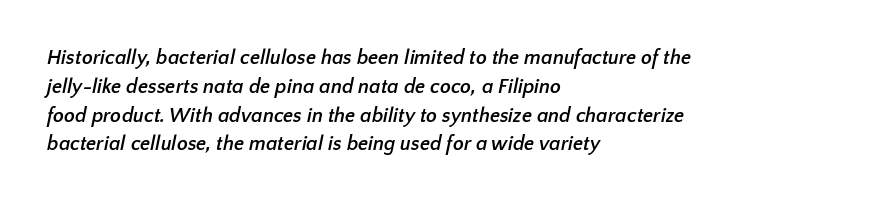
{"bold": "yes", "underline": "no", "align": "left", "line_spacing": "normal", "line_spacing_ratio": 1.44, "letter_spacing": "normal", "letter_spacing_em": 0.0, "glyph_px": 20}
